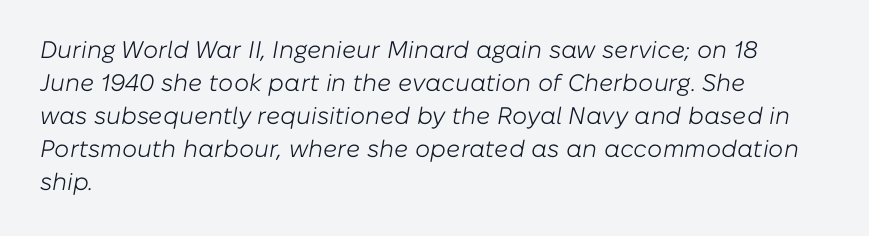
Q: Is the text bold? A: No.
Q: Is the text italic (slanted)? A: Yes, it leans right by about 10 degrees.
Q: Is the text underlined? A: No.
Q: How is the paragraph aligned? A: Left-aligned.
Q: Is the spacing between letters normal or unusually wide? A: Normal.
Q: Is the spacing between lines tight, normal or loose? A: Normal.
